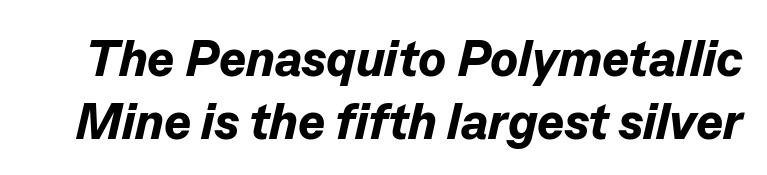
{"italic": "yes", "lean": "right", "slant_degrees": 13, "bold": "yes", "weight": "bold", "width": "normal", "stroke_contrast": "low", "x_height": "medium", "monospaced": "no", "underline": "no", "line_spacing_ratio": 1.24, "letter_spacing": "normal", "letter_spacing_em": 0.0, "glyph_px": 51}
